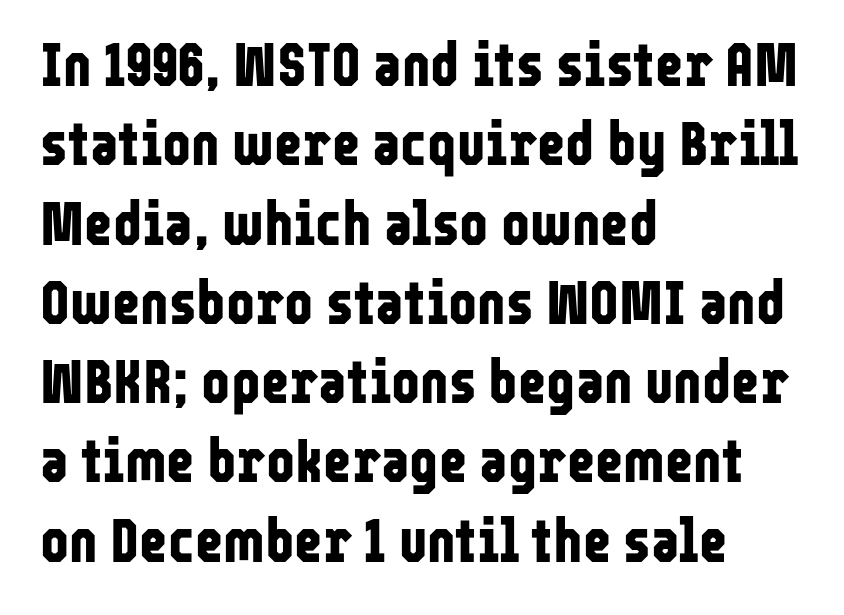
Caption: multi-line text, flush left, ragged right. Think of a printed novel: that variable character pitch is what you see here. This is sans-serif lettering, the kind often seen on screens and signage. If you measured baseline to baseline, you'd find a middling distance. No italicization has been applied; the sample stays upright. The area under the type is left untouched.
